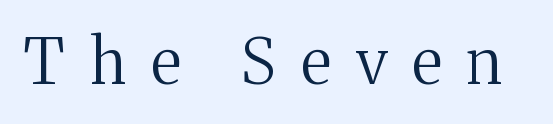
The image shows 62 px regular-weight serif type, upright; set unusually wide letter spacing (+0.41 em), not underlined; medium stroke contrast and a medium x-height.
